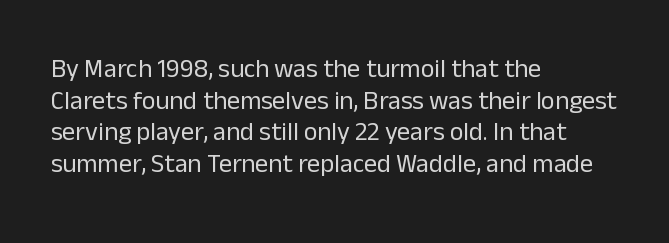
Nope, not italic — everything's standing straight. The font is comparable to plain body text, perhaps lighter. Inter-character spacing is left at the font's built-in metrics. The zone under the glyphs is completely vacant. These lines are set flush left with a ragged right edge.
